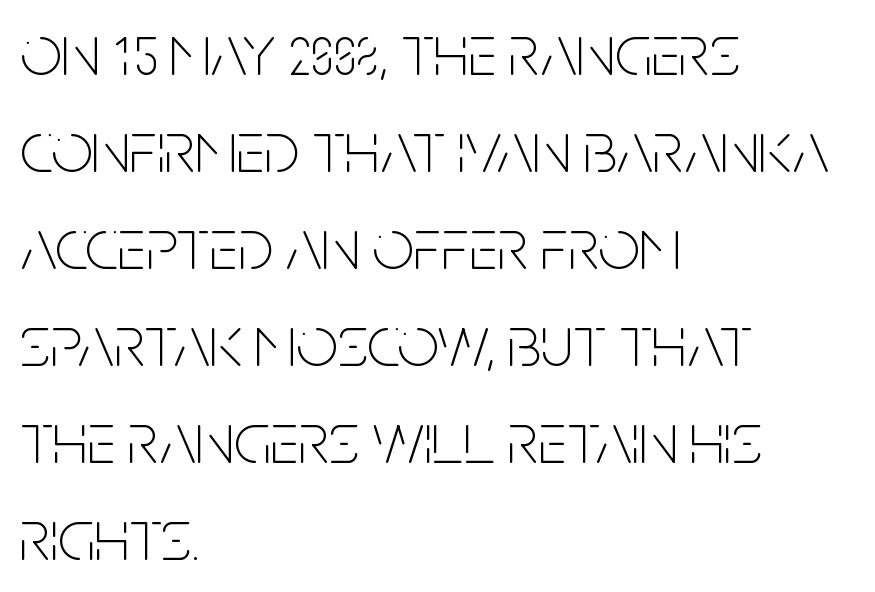
{"serif": "no", "italic": "no", "bold": "no", "weight": "thin", "width": "condensed", "stroke_contrast": "low", "x_height": "large", "monospaced": "no", "underline": "no", "align": "left", "line_spacing": "normal", "line_spacing_ratio": 1.33, "letter_spacing": "normal", "letter_spacing_em": 0.0, "glyph_px": 73}
